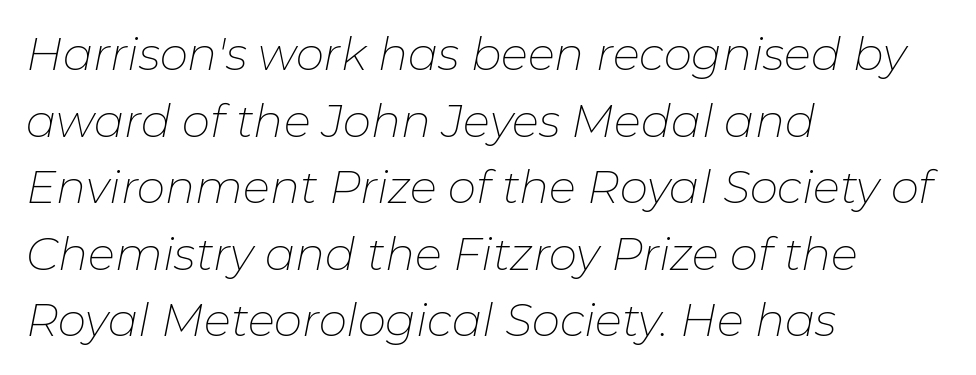
The image shows 45 px thin type, italic (leaning right); set left-aligned, normal line spacing (1.48x), normal letter spacing, not underlined; low stroke contrast and a medium x-height.
